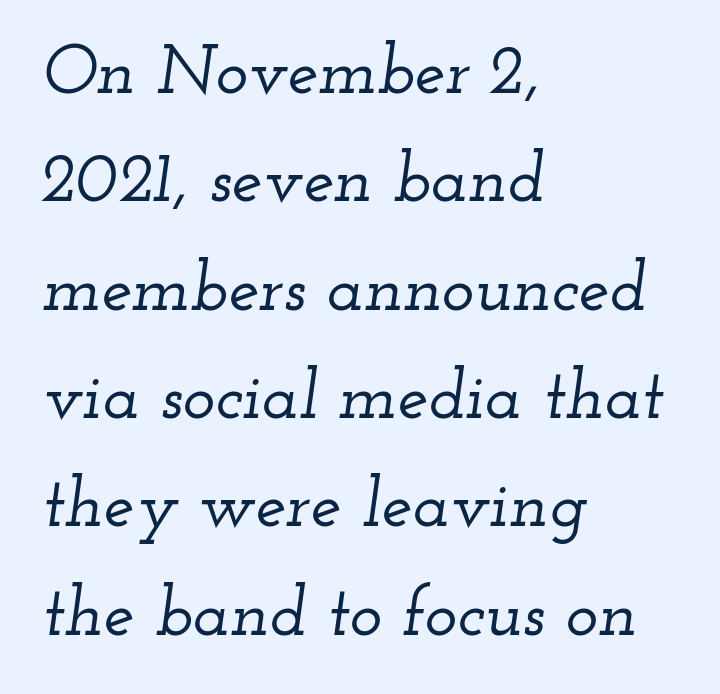
The letters advance in unequal steps, a hallmark of proportional type. Words appear dense and cohesive because spacing is normal. Italic? Definitely — the glyphs are oblique. The characters display serif detailing at their extremities.
